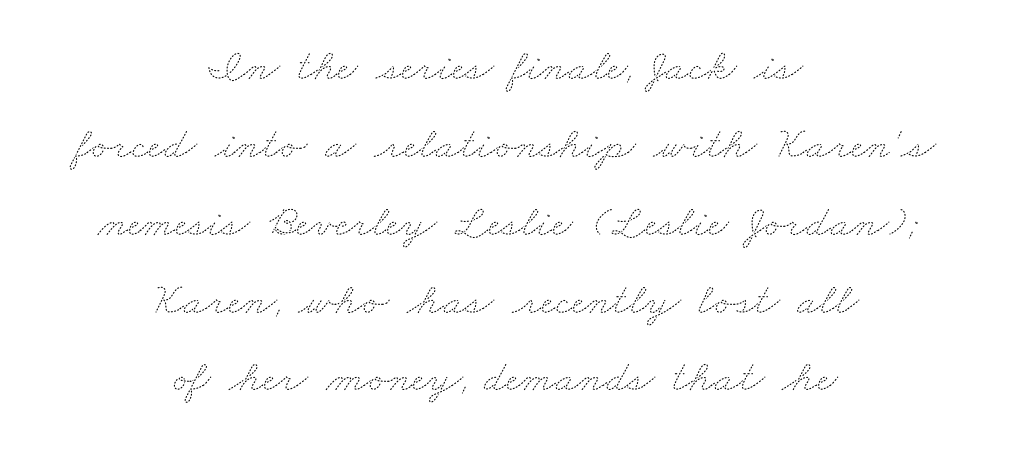
Q: Is the text bold? A: No.
Q: Is the text underlined? A: No.
Q: How is the paragraph aligned? A: Centered.
Q: Is the spacing between letters normal or unusually wide? A: Normal.
Q: Width (condensed, normal, or wide)? A: Wide.
Q: Stroke contrast? A: Medium.
Q: x-height? A: Small.
Q: Monospaced? A: No.
